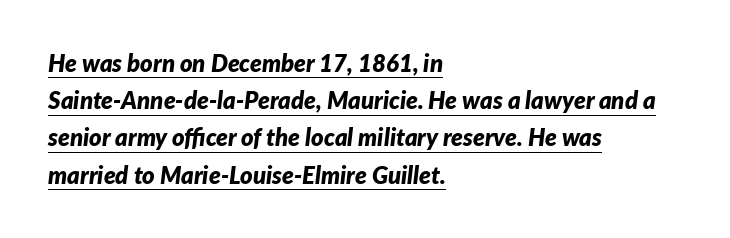
{"italic": "yes", "lean": "right", "slant_degrees": 7, "bold": "yes", "underline": "yes", "align": "left", "line_spacing": "normal", "line_spacing_ratio": 1.55, "letter_spacing": "normal", "letter_spacing_em": 0.0, "glyph_px": 24}
